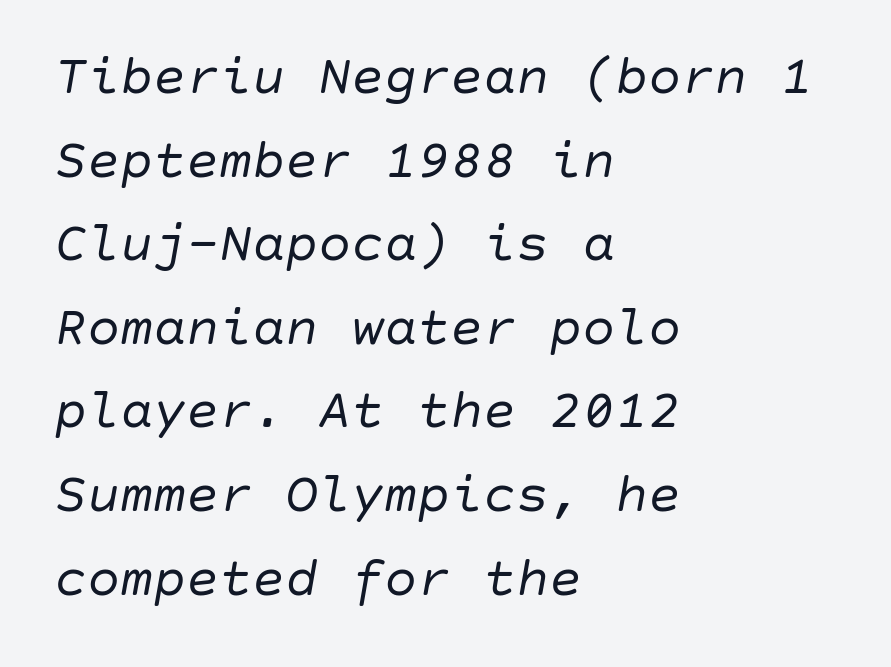
Q: Is the text bold? A: No.
Q: Is the text italic (slanted)? A: Yes, it leans right by about 10 degrees.
Q: Is the text underlined? A: No.
Q: How is the paragraph aligned? A: Left-aligned.
Q: Is the spacing between letters normal or unusually wide? A: Normal.
Q: Is the spacing between lines tight, normal or loose? A: Normal.
Q: Width (condensed, normal, or wide)? A: Normal.
Q: Stroke contrast? A: Low.
Q: x-height? A: Large.
